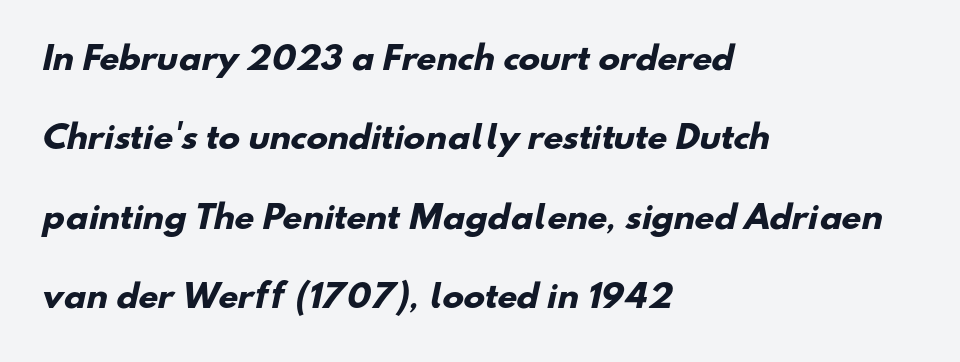
{"serif": "no", "bold": "yes", "weight": "heavy", "width": "normal", "stroke_contrast": "low", "x_height": "small", "monospaced": "no", "underline": "no", "align": "left", "line_spacing": "loose", "line_spacing_ratio": 2.48, "letter_spacing": "normal", "letter_spacing_em": 0.0, "glyph_px": 32}
